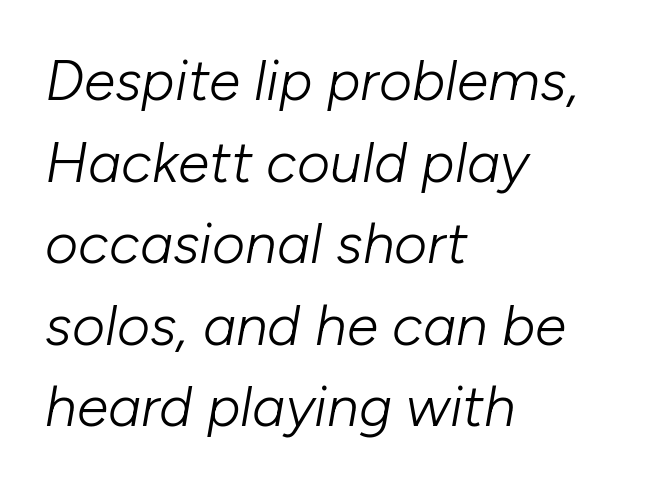
{"italic": "yes", "lean": "right", "slant_degrees": 10, "bold": "no", "weight": "light", "width": "normal", "stroke_contrast": "low", "x_height": "medium", "monospaced": "no", "underline": "no", "align": "left", "line_spacing": "normal", "line_spacing_ratio": 1.43, "letter_spacing": "normal", "letter_spacing_em": 0.0, "glyph_px": 57}
